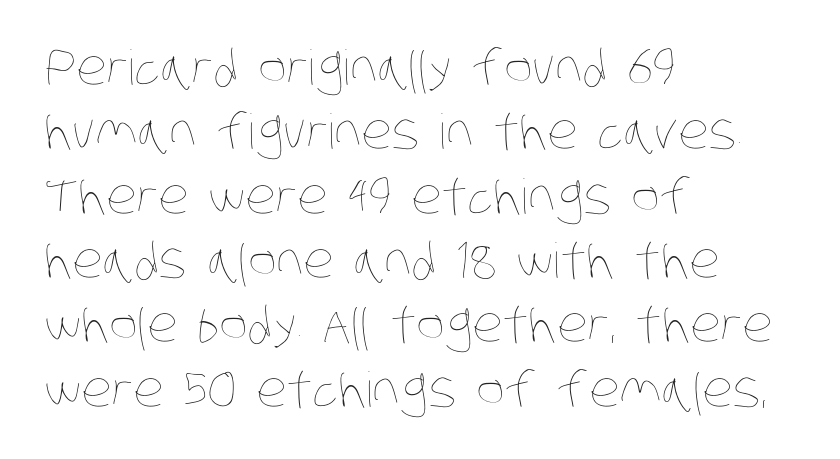
The image shows 48 px thin, condensed type; set left-aligned, normal line spacing (1.34x), normal letter spacing, not underlined; low stroke contrast and a large x-height.
